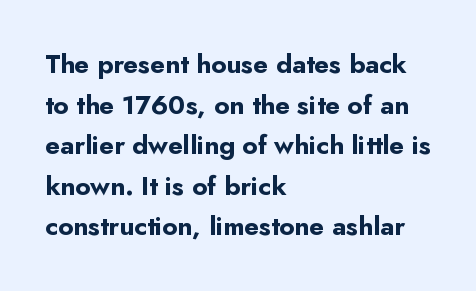
Students, note that the glyphs here touch the page at normal intervals. Lines of text with bare space underneath. Short and long lines alike share a common starting point at left. The font's upright variant was chosen for this text.
